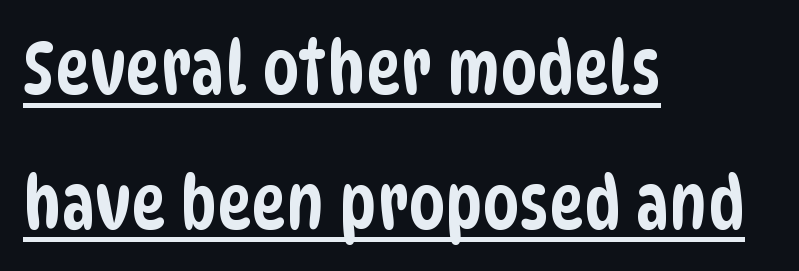
Q: Is the typeface a serif or a sans-serif typeface? A: Sans-serif.
Q: Is the text underlined? A: Yes.
Q: How is the paragraph aligned? A: Left-aligned.
Q: Is the spacing between letters normal or unusually wide? A: Normal.
Q: Width (condensed, normal, or wide)? A: Condensed.
Q: Stroke contrast? A: Low.
Q: x-height? A: Large.
Q: Monospaced? A: No.
